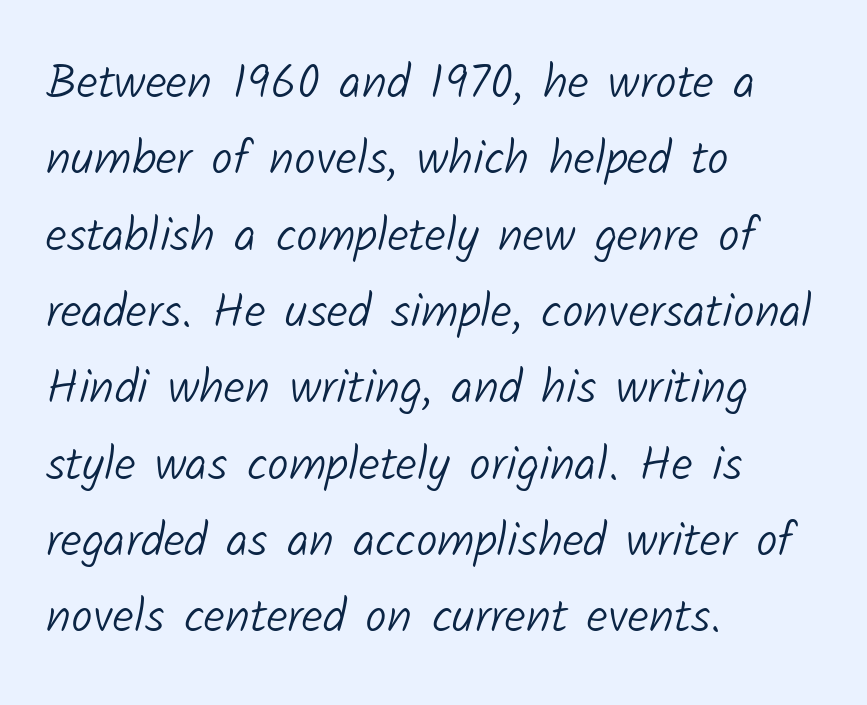
{"serif": "no", "bold": "no", "weight": "light", "width": "normal", "stroke_contrast": "low", "x_height": "medium", "monospaced": "no", "underline": "no", "align": "left", "line_spacing": "normal", "line_spacing_ratio": 1.59, "letter_spacing": "normal", "letter_spacing_em": 0.0, "glyph_px": 48}
